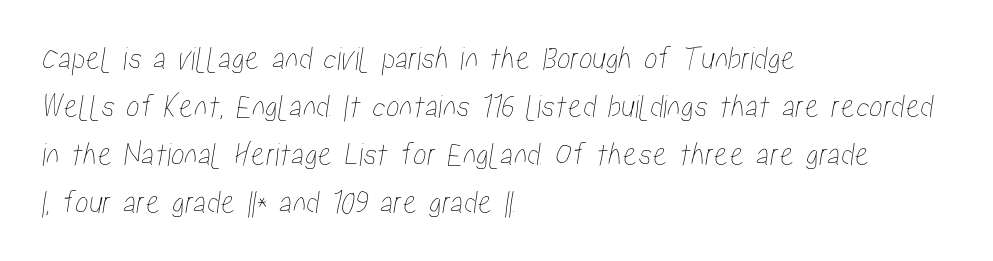
The image shows 34 px condensed type; set left-aligned, normal line spacing (1.41x), normal letter spacing, not underlined; low stroke contrast and a medium x-height.
